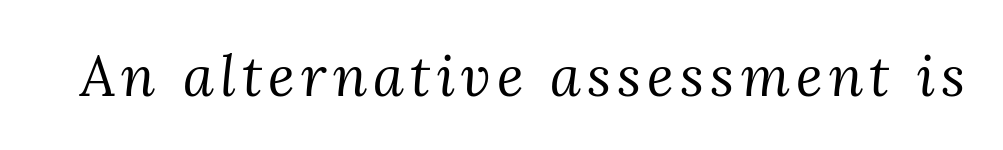
Q: Is the text bold? A: No.
Q: Is the text italic (slanted)? A: Yes, it leans right by about 3 degrees.
Q: Is the typeface a serif or a sans-serif typeface? A: Serif.
Q: Is the text underlined? A: No.
Q: Width (condensed, normal, or wide)? A: Normal.
Q: Stroke contrast? A: Medium.
Q: x-height? A: Medium.
Q: Monospaced? A: No.
